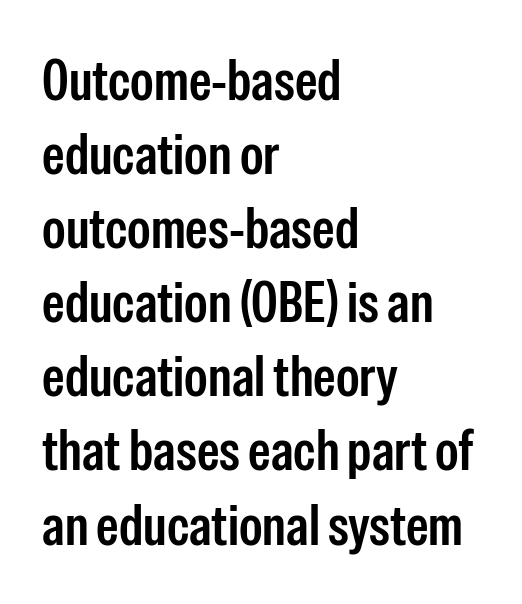
{"serif": "no", "italic": "no", "width": "condensed", "stroke_contrast": "low", "x_height": "medium", "monospaced": "no", "underline": "no", "align": "left", "line_spacing": "normal", "line_spacing_ratio": 1.3, "letter_spacing": "normal", "letter_spacing_em": 0.0, "glyph_px": 57}
